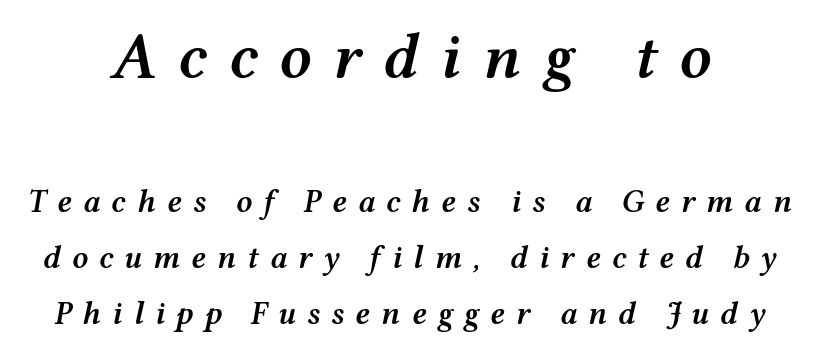
Q: Is the text bold? A: Semi-bold.
Q: Is the text italic (slanted)? A: Yes, it leans right by about 12 degrees.
Q: Is the text underlined? A: No.
Q: Is the spacing between letters normal or unusually wide? A: Unusually wide.
Q: Which block of text is set in a larger size, the first (top) or the second (bottom)? A: The first (top) one.
Q: Width (condensed, normal, or wide)? A: Wide.
Q: Stroke contrast? A: Medium.
Q: x-height? A: Medium.
Q: Monospaced? A: No.
